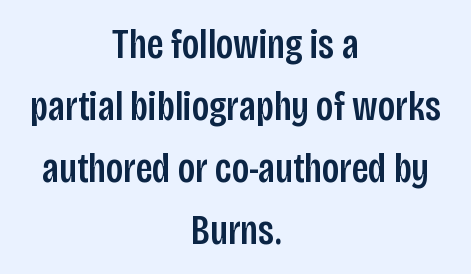
Q: Is the text italic (slanted)? A: No, it is upright.
Q: Is the typeface a serif or a sans-serif typeface? A: Sans-serif.
Q: Is the text underlined? A: No.
Q: How is the paragraph aligned? A: Centered.
Q: Is the spacing between letters normal or unusually wide? A: Normal.
Q: Is the spacing between lines tight, normal or loose? A: Normal.
Q: Width (condensed, normal, or wide)? A: Condensed.
Q: Stroke contrast? A: Low.
Q: x-height? A: Large.
Q: Monospaced? A: No.
